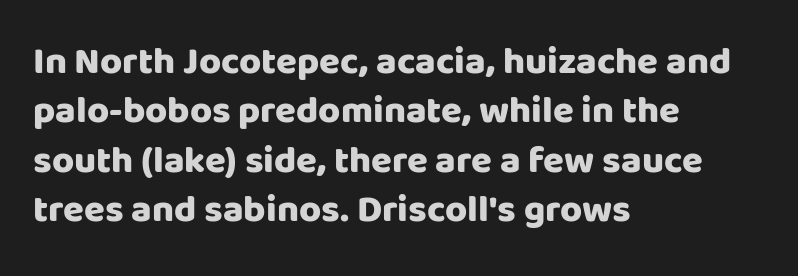
The image shows 38 px heavy sans-serif type, upright; set left-aligned, normal line spacing (1.3x), normal letter spacing, not underlined; low stroke contrast and a large x-height.
